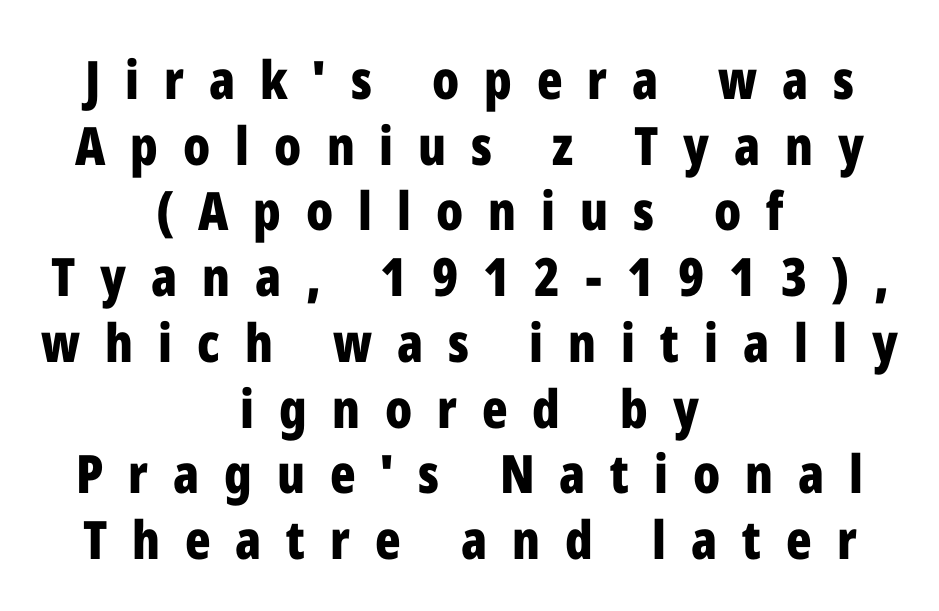
The image shows 53 px bold, condensed sans-serif type, upright; set centered, line spacing 1.24x, unusually wide letter spacing (+0.47 em), not underlined; low stroke contrast and a medium x-height.
